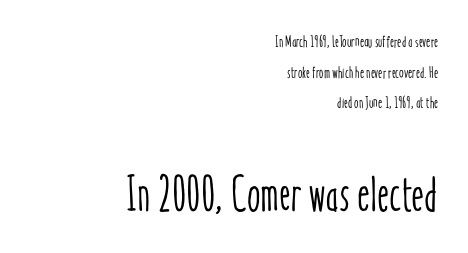
{"italic": "no", "width": "condensed", "stroke_contrast": "low", "x_height": "medium", "monospaced": "no", "underline": "no", "align": "right", "line_spacing": "loose", "line_spacing_ratio": 1.91, "letter_spacing": "normal", "letter_spacing_em": 0.0, "larger_block": "second", "size_ratio": 3.06, "glyph_px": 49}
